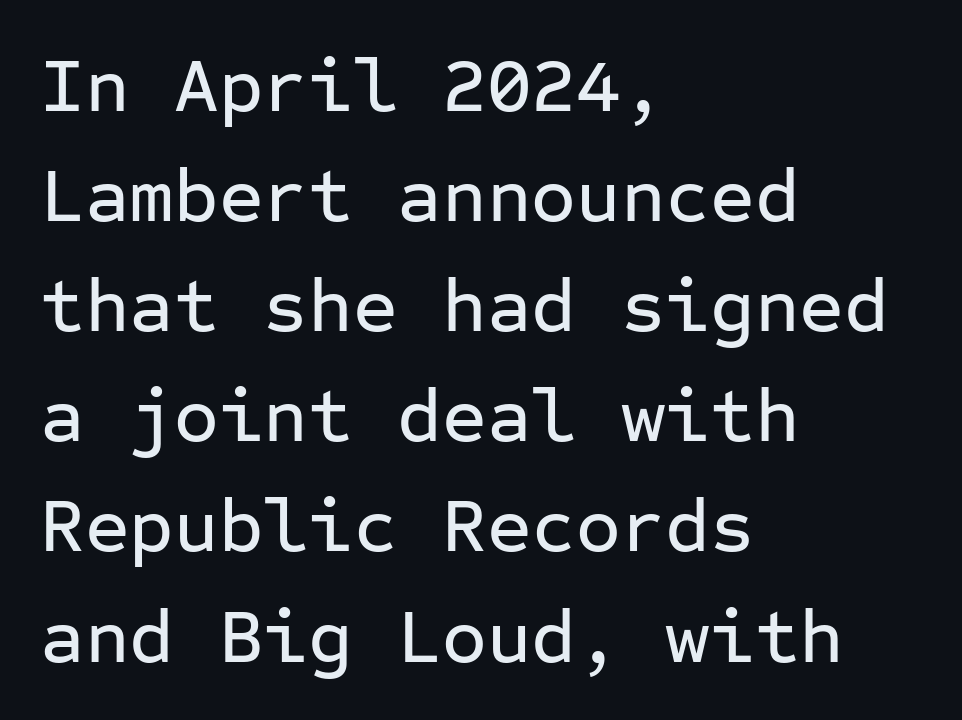
Q: Is the text italic (slanted)? A: No, it is upright.
Q: Is the typeface a serif or a sans-serif typeface? A: Sans-serif.
Q: Is the text underlined? A: No.
Q: How is the paragraph aligned? A: Left-aligned.
Q: Is the spacing between letters normal or unusually wide? A: Normal.
Q: Is the spacing between lines tight, normal or loose? A: Normal.
Q: Width (condensed, normal, or wide)? A: Normal.
Q: Stroke contrast? A: Low.
Q: x-height? A: Medium.
Q: Monospaced? A: Yes.
